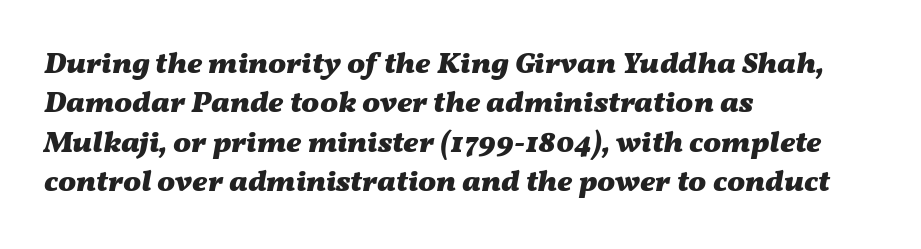
Q: Is the text bold? A: Yes.
Q: Is the text italic (slanted)? A: Yes, it leans right by about 11 degrees.
Q: Is the text underlined? A: No.
Q: How is the paragraph aligned? A: Left-aligned.
Q: Is the spacing between letters normal or unusually wide? A: Normal.
Q: Is the spacing between lines tight, normal or loose? A: Normal.
Q: Width (condensed, normal, or wide)? A: Wide.
Q: Stroke contrast? A: Medium.
Q: x-height? A: Medium.
Q: Monospaced? A: No.
